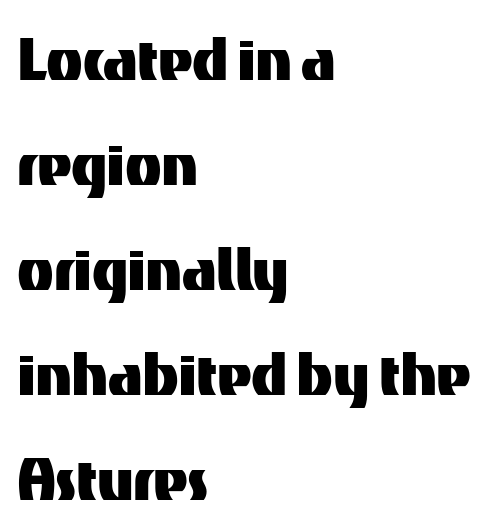
Compared with a centered layout, this one pins lines to the left instead. The zone under the glyphs is completely vacant. Proportional: the letters do not fall into vertical columns. The type family on display is of the sans-serif kind. Default kerning and tracking; the words read as compact shapes.
